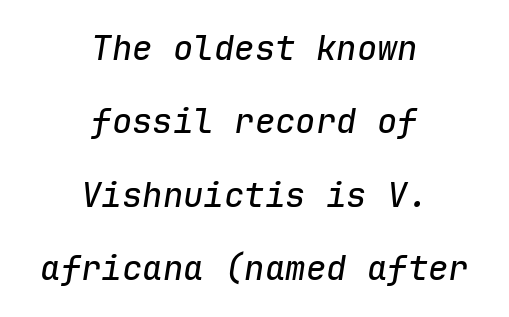
The image shows 34 px text type, italic (leaning right), monospaced; set centered, loose line spacing (2.16x), normal letter spacing, not underlined; low stroke contrast and a medium x-height.
